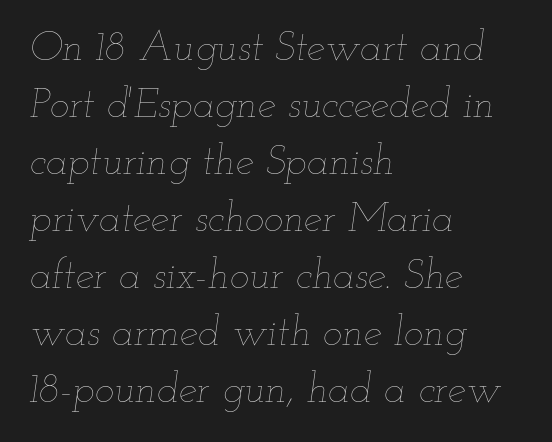
{"italic": "yes", "lean": "right", "slant_degrees": 12, "bold": "no", "weight": "thin", "width": "wide", "stroke_contrast": "low", "x_height": "small", "monospaced": "no", "underline": "no", "align": "left", "line_spacing": "normal", "line_spacing_ratio": 1.39, "letter_spacing": "normal", "letter_spacing_em": 0.0, "glyph_px": 41}
